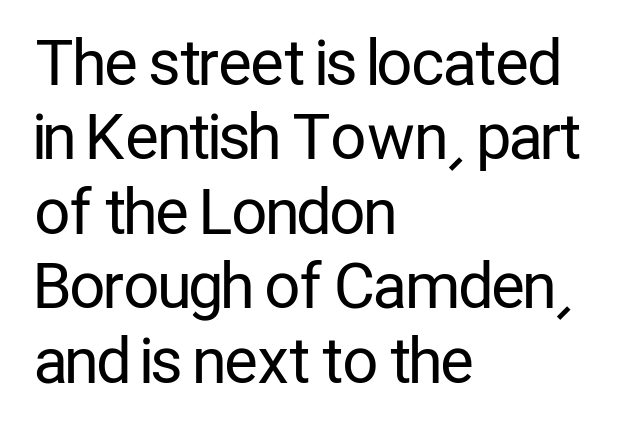
The passage is arranged the way most books set body copy — flush left. A roman cut, with each character standing at attention. Character widths vary here, with narrow letters taking less room than wide ones. Nothing heavy about these letters — not bold at all.
